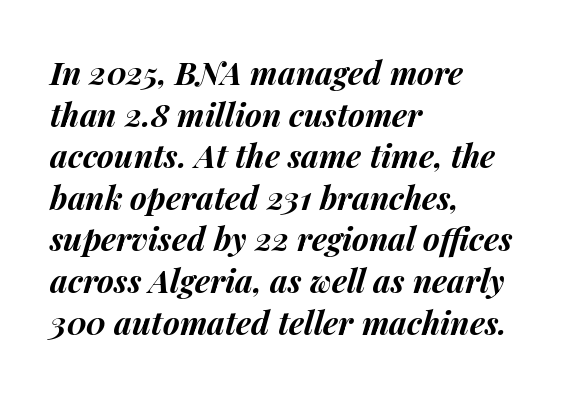
Q: Is the text bold? A: Yes.
Q: Is the text italic (slanted)? A: Yes, it leans right by about 14 degrees.
Q: Is the text underlined? A: No.
Q: How is the paragraph aligned? A: Left-aligned.
Q: Is the spacing between letters normal or unusually wide? A: Normal.
Q: Is the spacing between lines tight, normal or loose? A: Normal.
Q: Width (condensed, normal, or wide)? A: Normal.
Q: Stroke contrast? A: Medium.
Q: x-height? A: Medium.
Q: Monospaced? A: No.
